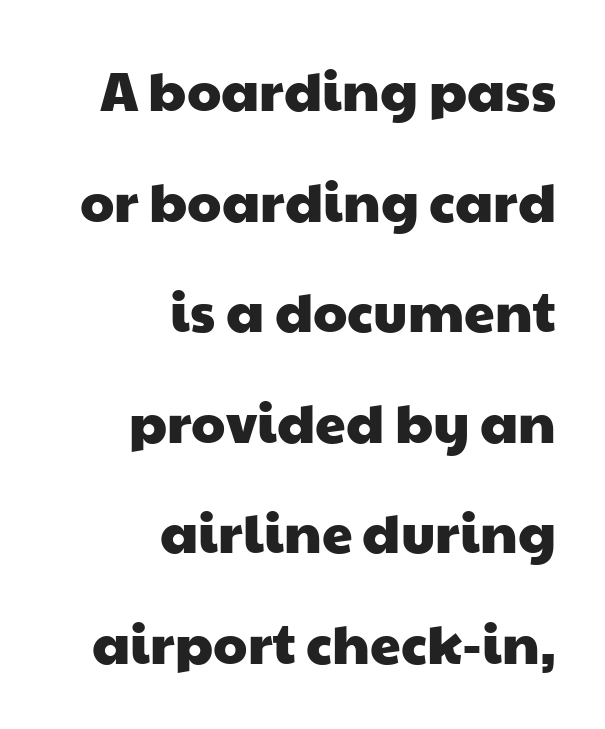
Compared with typical body copy, the letter spacing here is the same. Each new line begins a long way beneath the previous one. Character widths vary here, with narrow letters taking less room than wide ones. These lines are set flush right with a ragged left edge. The space beneath each line is pristine and unruled.
